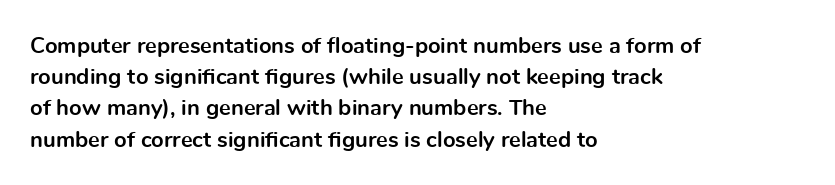
The image shows 22 px bold type, upright; set left-aligned, normal line spacing (1.42x), normal letter spacing, not underlined.
